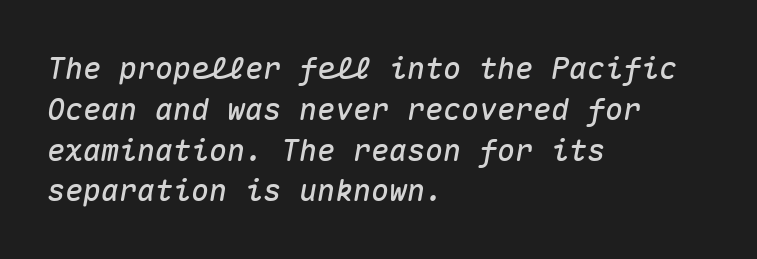
The image shows 30 px text type, italic (leaning right), monospaced; set left-aligned, normal line spacing (1.36x), normal letter spacing, not underlined; medium stroke contrast and a medium x-height.
